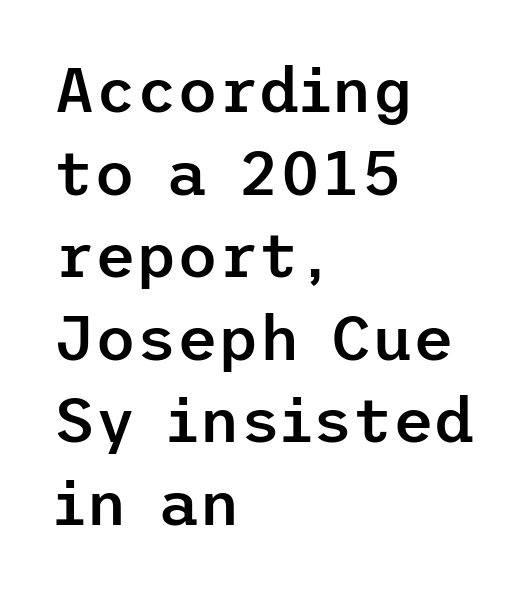
The image shows 63 px semibold sans-serif type, upright; set left-aligned, normal line spacing (1.31x), normal letter spacing, not underlined; low stroke contrast and a medium x-height.
